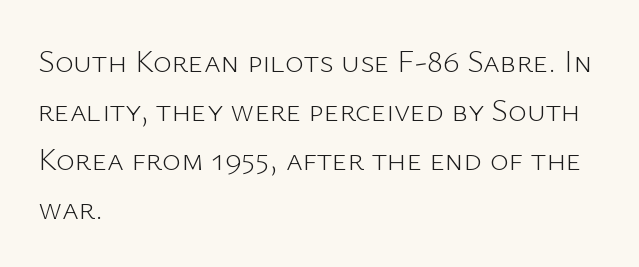
Q: Is the text bold? A: No.
Q: Is the text italic (slanted)? A: No, it is upright.
Q: Is the typeface a serif or a sans-serif typeface? A: Sans-serif.
Q: Is the text underlined? A: No.
Q: How is the paragraph aligned? A: Left-aligned.
Q: Is the spacing between letters normal or unusually wide? A: Normal.
Q: Is the spacing between lines tight, normal or loose? A: Normal.
Q: Width (condensed, normal, or wide)? A: Normal.
Q: Stroke contrast? A: Low.
Q: x-height? A: Medium.
Q: Monospaced? A: No.
